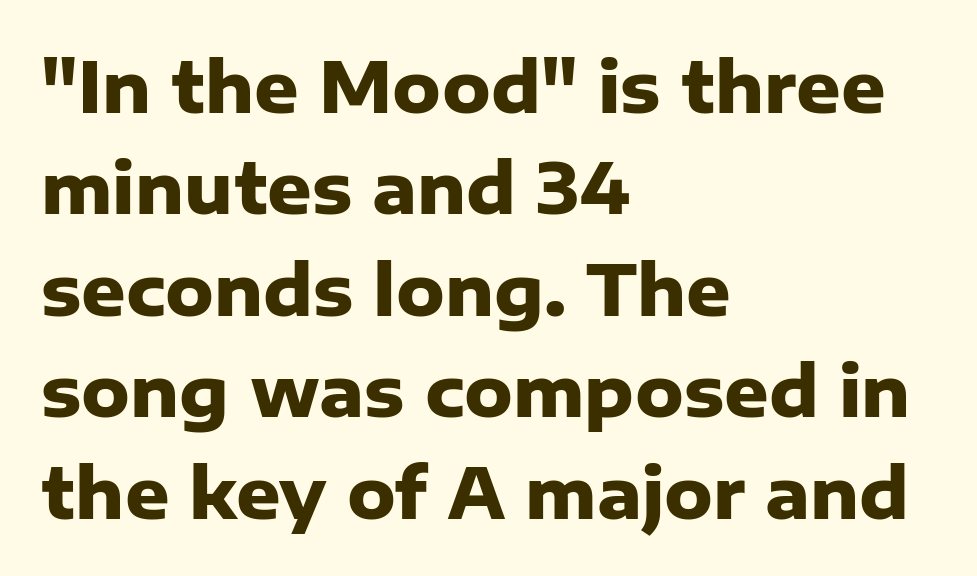
{"serif": "no", "italic": "no", "bold": "yes", "weight": "heavy", "width": "normal", "stroke_contrast": "low", "x_height": "medium", "monospaced": "no", "underline": "no", "align": "left", "line_spacing": "normal", "line_spacing_ratio": 1.47, "letter_spacing": "normal", "letter_spacing_em": 0.0, "glyph_px": 69}
